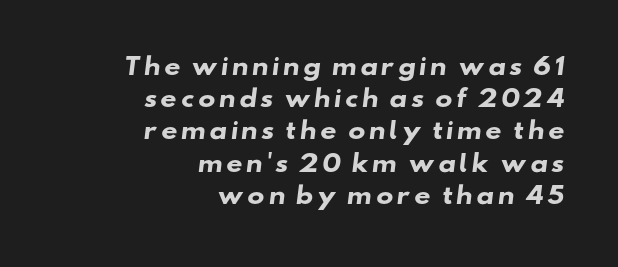
Strokes here are thick enough to call this a true bold. The rendering uses a moderate line-height, typical for paragraphs. Reading down the block, your eye finds every line finishing at a fixed right position. Words float on clear page, feet unadorned.
